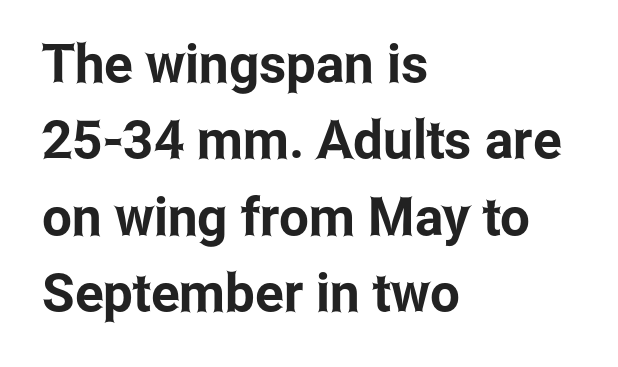
{"serif": "no", "italic": "no", "width": "condensed", "stroke_contrast": "low", "x_height": "medium", "monospaced": "no", "underline": "no", "align": "left", "line_spacing": "normal", "line_spacing_ratio": 1.44, "letter_spacing": "normal", "letter_spacing_em": 0.0, "glyph_px": 53}
